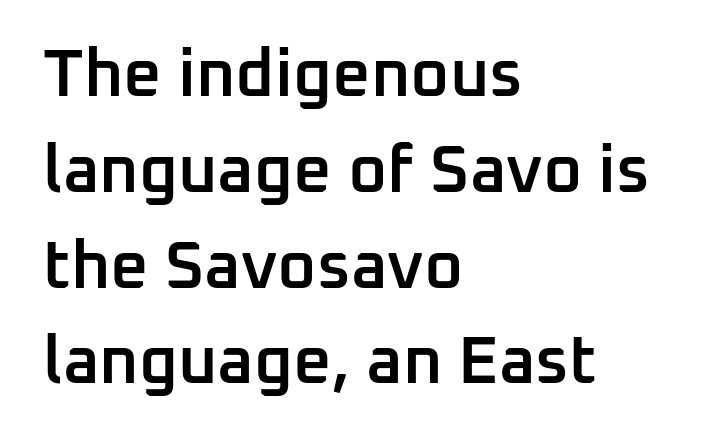
The image shows 67 px semibold sans-serif type, upright; set left-aligned, normal line spacing (1.43x), normal letter spacing, not underlined; low stroke contrast and a medium x-height.
